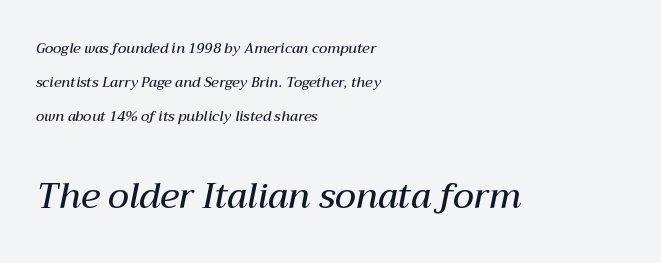
The space directly below the letters is spotless. This rendering uses left alignment, leaving the right contour irregular. Here the designer chose a conventional face with non-uniform glyph widths. You could call the tracking neutral — neither tight nor loose. In terms of posture, this sample is oblique.
